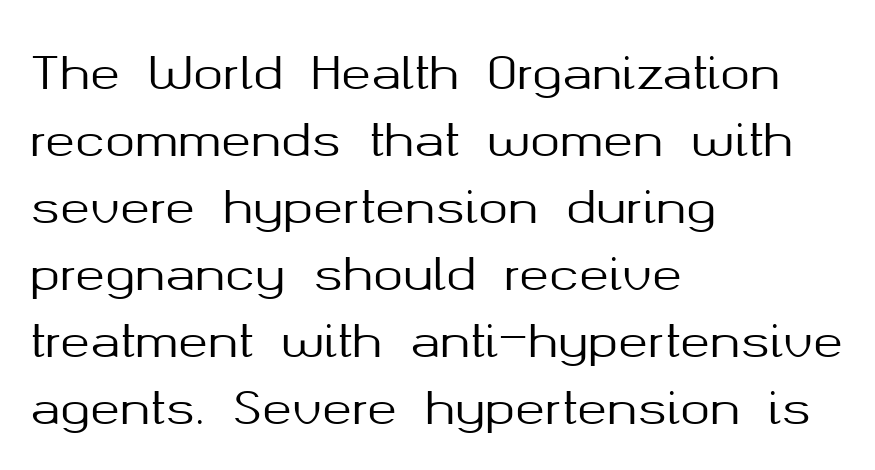
{"serif": "no", "italic": "no", "width": "normal", "stroke_contrast": "medium", "x_height": "medium", "monospaced": "no", "underline": "no", "align": "left", "line_spacing": "normal", "line_spacing_ratio": 1.49, "letter_spacing": "normal", "letter_spacing_em": 0.0, "glyph_px": 45}
